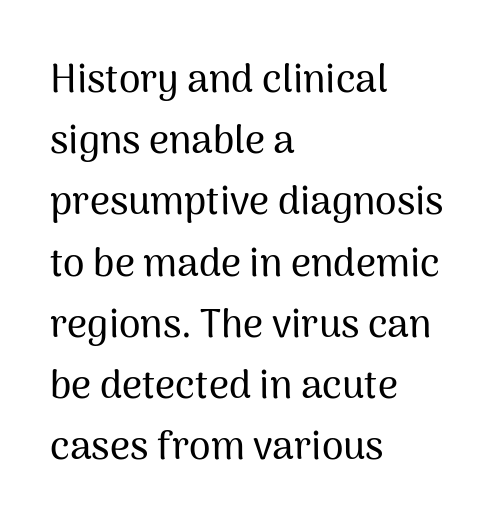
Each letter keeps its own natural width here, so spacing adapts to shape. The letterforms sit shoulder to shoulder at normal distance. Left-aligned paragraph, ragged on the right. Baseline-to-baseline distance is the conventional proportion of letter height.
